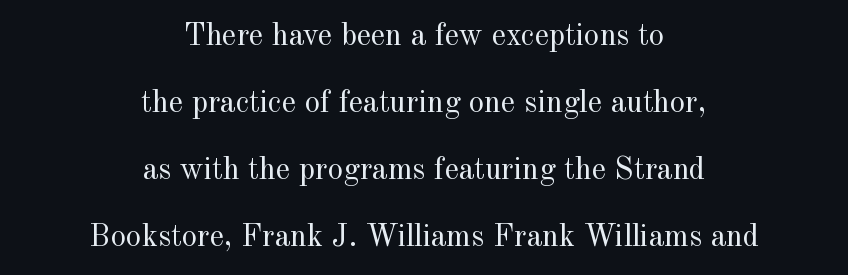
Q: Is the text bold? A: No.
Q: Is the text italic (slanted)? A: No, it is upright.
Q: Is the typeface a serif or a sans-serif typeface? A: Serif.
Q: Is the text underlined? A: No.
Q: How is the paragraph aligned? A: Centered.
Q: Is the spacing between letters normal or unusually wide? A: Normal.
Q: Is the spacing between lines tight, normal or loose? A: Loose.
Q: Width (condensed, normal, or wide)? A: Normal.
Q: x-height? A: Small.
Q: Monospaced? A: No.
